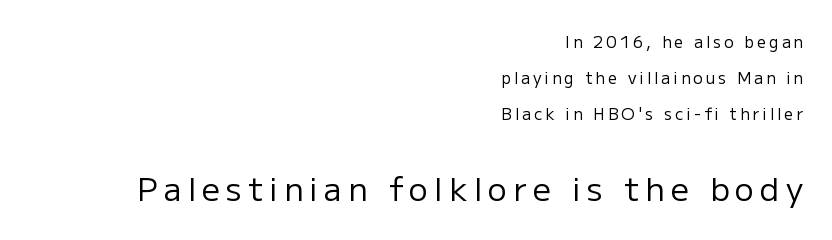
The image shows 32 px regular-weight sans-serif type, upright; set right-aligned, loose line spacing (2.25x), not underlined; the second (bottom) block is 2.0x larger; low stroke contrast and a medium x-height.
